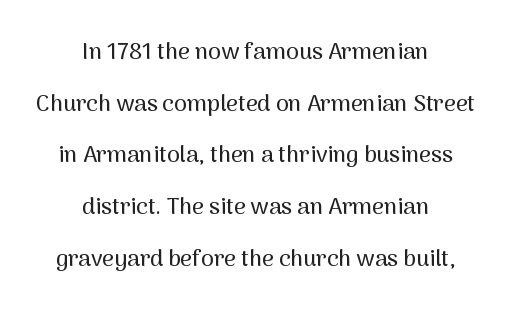
The image shows 23 px text type, upright; set centered, loose line spacing (2.25x), normal letter spacing, not underlined.
